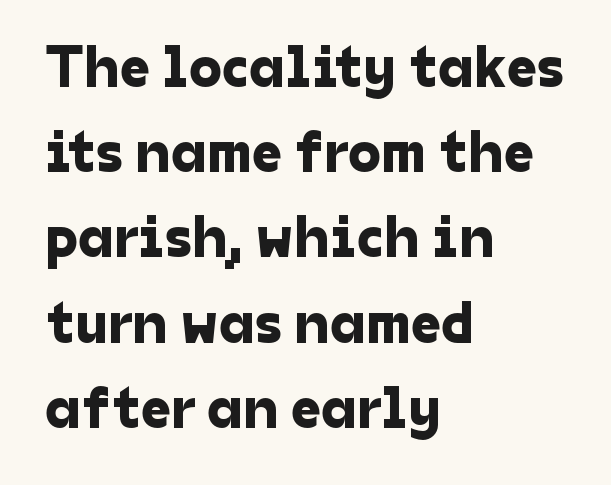
The image shows 60 px sans-serif type; set left-aligned, normal line spacing (1.42x), normal letter spacing, not underlined; low stroke contrast and a medium x-height.
